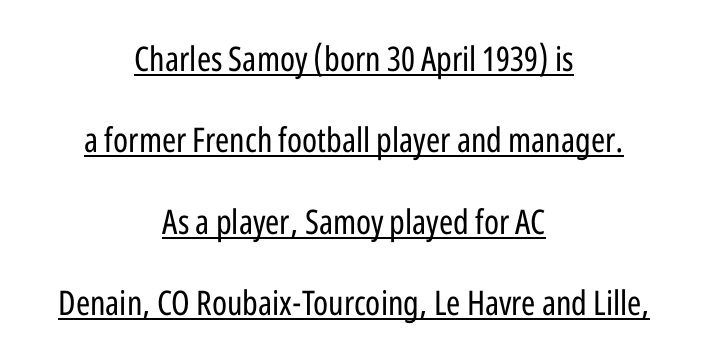
Q: Is the text bold? A: No.
Q: Is the text italic (slanted)? A: No, it is upright.
Q: Is the typeface a serif or a sans-serif typeface? A: Sans-serif.
Q: Is the text underlined? A: Yes.
Q: How is the paragraph aligned? A: Centered.
Q: Is the spacing between letters normal or unusually wide? A: Normal.
Q: Is the spacing between lines tight, normal or loose? A: Loose.
Q: Width (condensed, normal, or wide)? A: Condensed.
Q: Stroke contrast? A: Low.
Q: x-height? A: Medium.
Q: Monospaced? A: No.
